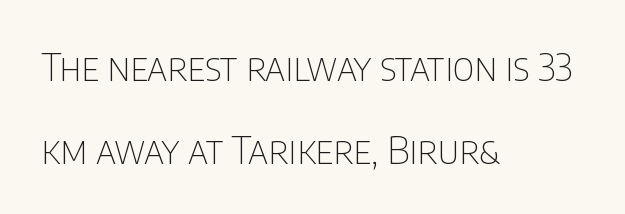
The image shows 38 px thin, condensed sans-serif type, upright; set left-aligned, loose line spacing (2.18x), normal letter spacing, not underlined; low stroke contrast and a large x-height.
